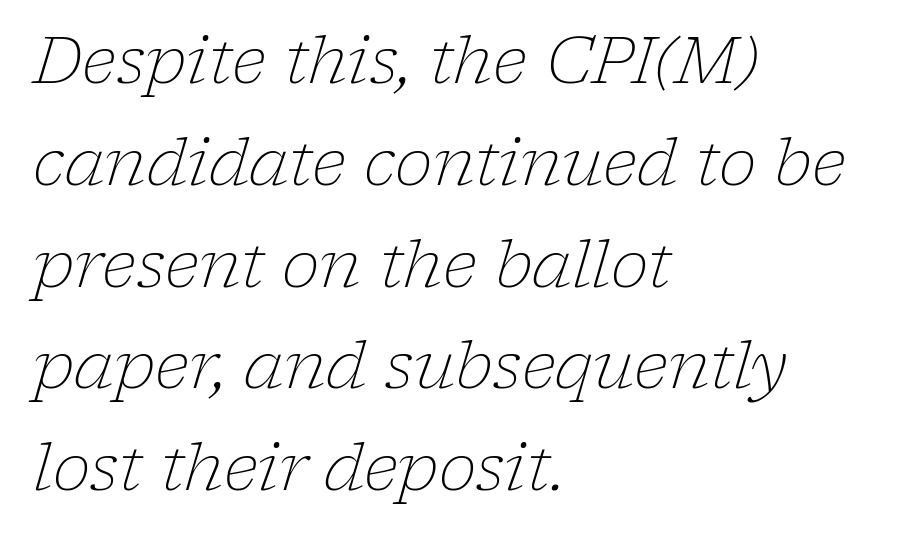
{"serif": "yes", "italic": "yes", "lean": "right", "slant_degrees": 17, "bold": "no", "weight": "light", "width": "normal", "stroke_contrast": "low", "x_height": "medium", "monospaced": "no", "underline": "no", "align": "left", "line_spacing": "normal", "line_spacing_ratio": 1.59, "letter_spacing": "normal", "letter_spacing_em": 0.0, "glyph_px": 64}
